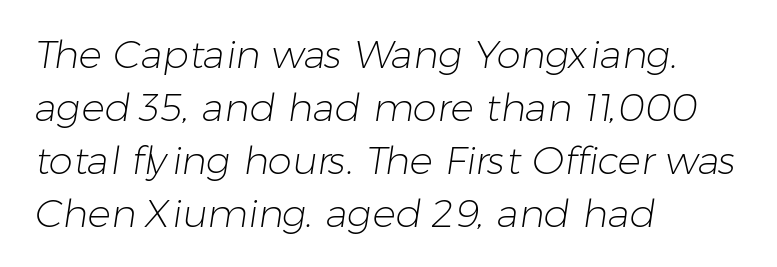
The passage shown is typed in a proportional face where columns would drift. A sans-serif font was chosen for this passage. The font sits on the lighter half of the weight spectrum, regular included. The foot of each line stays bare and open.
